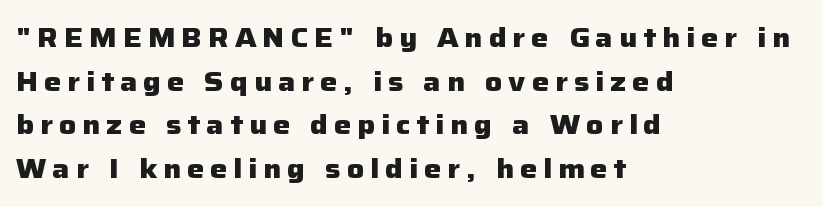
The image shows 27 px bold type, upright; set left-aligned, normal line spacing (1.62x), unusually wide letter spacing (+0.22 em), not underlined.
